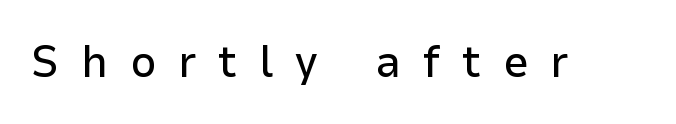
{"serif": "no", "italic": "no", "width": "normal", "stroke_contrast": "low", "x_height": "medium", "monospaced": "no", "underline": "no", "letter_spacing": "wide", "letter_spacing_em": 0.49, "glyph_px": 45}
